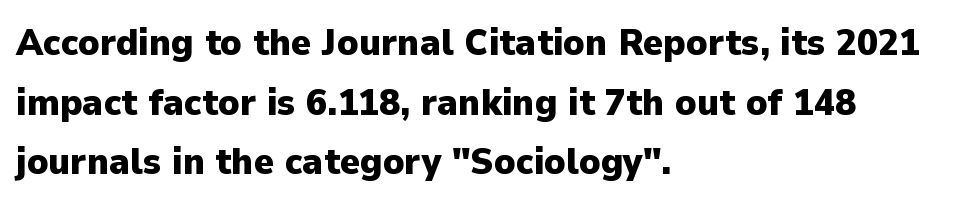
Q: Is the text bold? A: Yes.
Q: Is the text italic (slanted)? A: No, it is upright.
Q: Is the typeface a serif or a sans-serif typeface? A: Sans-serif.
Q: Is the text underlined? A: No.
Q: How is the paragraph aligned? A: Left-aligned.
Q: Is the spacing between letters normal or unusually wide? A: Normal.
Q: Is the spacing between lines tight, normal or loose? A: Normal.
Q: Width (condensed, normal, or wide)? A: Normal.
Q: Stroke contrast? A: Low.
Q: x-height? A: Medium.
Q: Monospaced? A: No.
